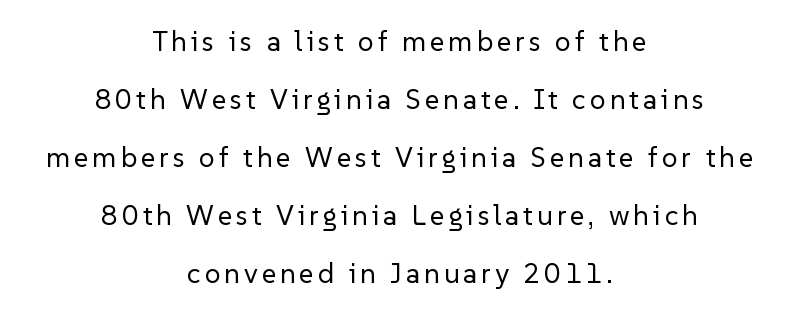
{"serif": "no", "italic": "no", "bold": "no", "weight": "regular", "width": "normal", "stroke_contrast": "low", "x_height": "medium", "monospaced": "no", "underline": "no", "align": "center", "line_spacing": "loose", "line_spacing_ratio": 2.07, "glyph_px": 28}
